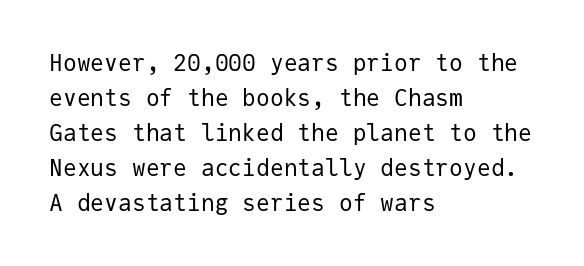
Weight: not bold — regular or lighter. The typesetter chose a ragged-right arrangement here. Each new line begins a customary step beneath the previous one. You could call the tracking neutral — neither tight nor loose. Only glyphs here, with clear space below each row. You can tell it's not italic because the verticals are truly vertical.
